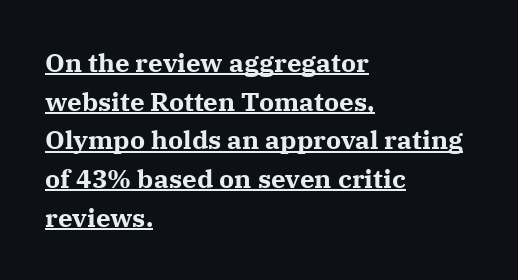
Each word holds together tightly as a unit, with standard inter-letter gaps. The specimen reads as upright at a glance. The strokes are fattened all the way to bold. Does the leading feel generous? No, just average. The lines are quadded left. Does a line run under the words? Yes, clearly.
